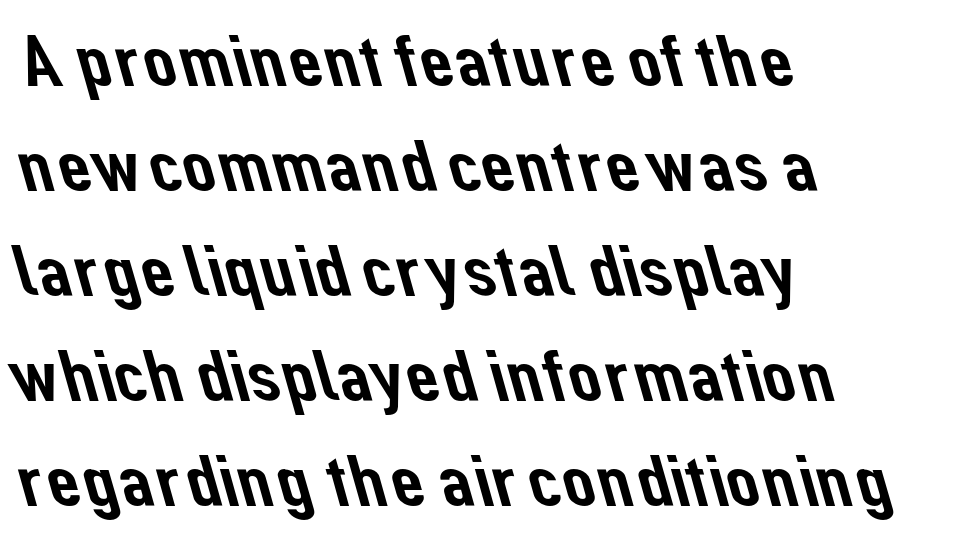
Underline: absent. Leading matches the norm, producing a regular column. Each letter keeps its own natural width here, so spacing adapts to shape. Nothing sits at the stroke ends, so this counts as sans-serif. The tracking reads as untouched default to a designer's eye. All the whitespace from short lines collects on the right.
